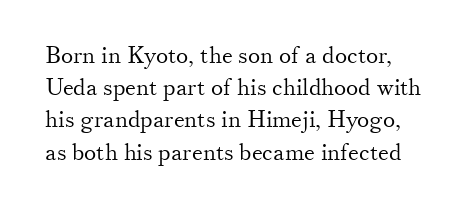
Q: Is the text bold? A: No.
Q: Is the text italic (slanted)? A: No, it is upright.
Q: Is the text underlined? A: No.
Q: Is the spacing between letters normal or unusually wide? A: Normal.
Q: Is the spacing between lines tight, normal or loose? A: Normal.
